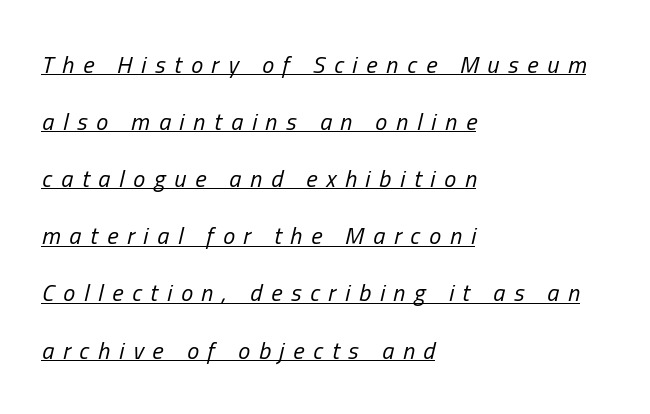
Q: Is the text bold? A: No.
Q: Is the text italic (slanted)? A: Yes, it leans right by about 13 degrees.
Q: Is the text underlined? A: Yes.
Q: How is the paragraph aligned? A: Left-aligned.
Q: Is the spacing between letters normal or unusually wide? A: Unusually wide.
Q: Is the spacing between lines tight, normal or loose? A: Loose.
